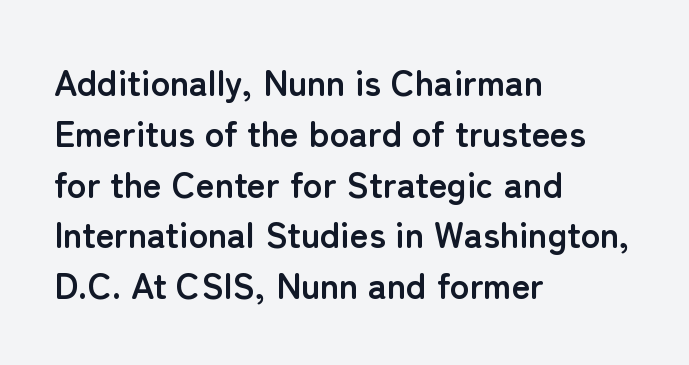
{"serif": "no", "italic": "no", "bold": "yes", "weight": "semibold", "width": "normal", "stroke_contrast": "low", "x_height": "medium", "monospaced": "no", "underline": "no", "align": "left", "line_spacing": "normal", "line_spacing_ratio": 1.41, "letter_spacing": "normal", "letter_spacing_em": 0.0, "glyph_px": 36}
